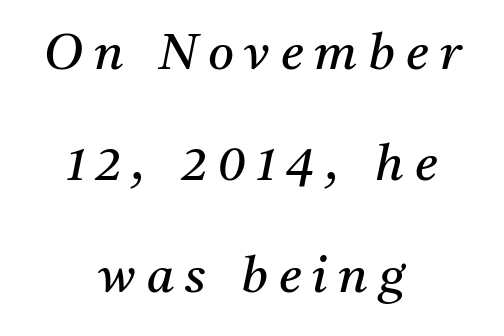
The image shows 50 px regular-weight serif type, italic (leaning right); set centered, loose line spacing (2.23x), unusually wide letter spacing (+0.22 em), not underlined; medium stroke contrast and a medium x-height.
